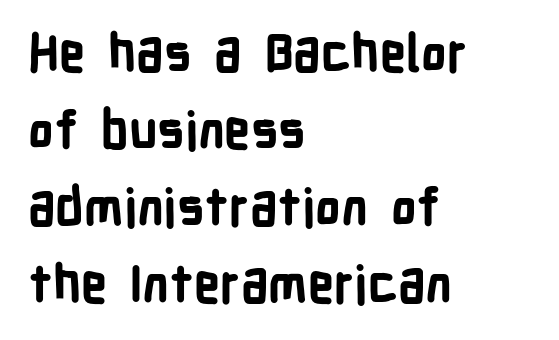
{"serif": "no", "italic": "no", "bold": "yes", "weight": "bold", "width": "condensed", "stroke_contrast": "low", "x_height": "medium", "monospaced": "no", "underline": "no", "align": "left", "line_spacing": "normal", "line_spacing_ratio": 1.51, "letter_spacing": "normal", "letter_spacing_em": 0.0, "glyph_px": 51}
